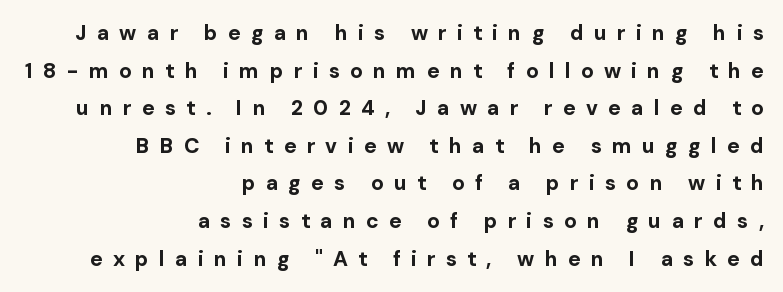
The image shows 21 px bold type, upright; set right-aligned, line spacing 1.79x, unusually wide letter spacing (+0.49 em), not underlined.
